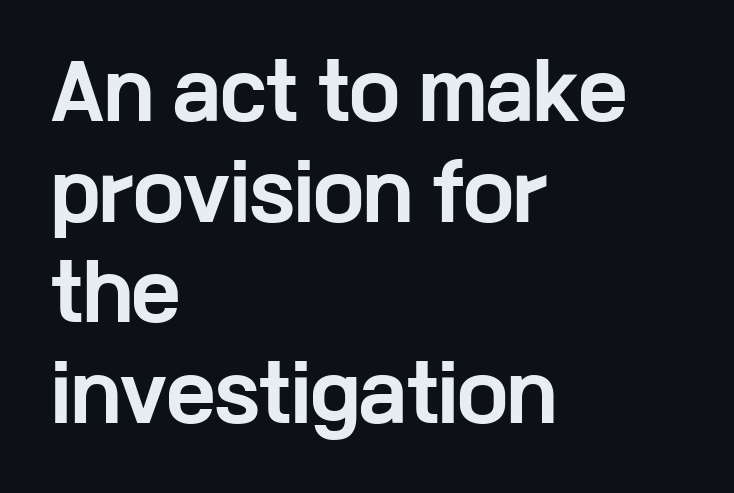
{"serif": "no", "italic": "no", "bold": "yes", "weight": "bold", "width": "wide", "stroke_contrast": "low", "x_height": "medium", "monospaced": "no", "underline": "no", "align": "left", "line_spacing": "normal", "line_spacing_ratio": 1.36, "letter_spacing": "normal", "letter_spacing_em": 0.0, "glyph_px": 74}
